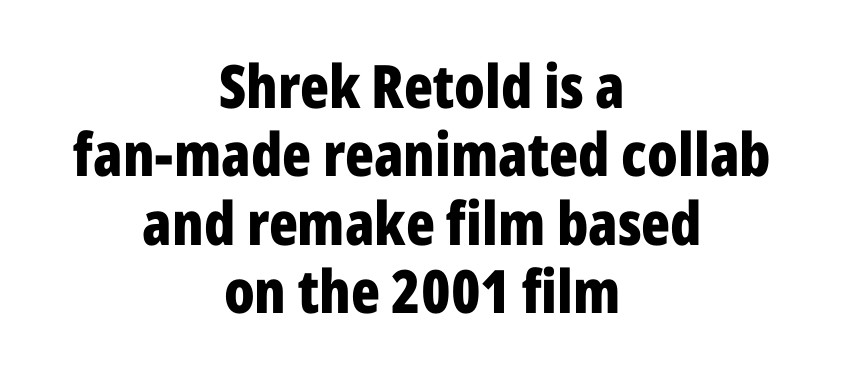
The image shows 60 px bold, condensed sans-serif type, upright; set centered, tight line spacing (1.14x), normal letter spacing, not underlined; low stroke contrast and a medium x-height.
